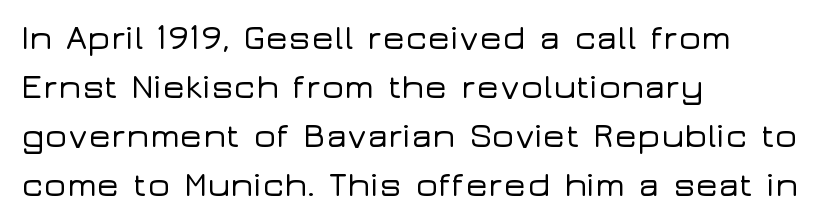
Q: Is the text italic (slanted)? A: No, it is upright.
Q: Is the typeface a serif or a sans-serif typeface? A: Sans-serif.
Q: Is the text underlined? A: No.
Q: How is the paragraph aligned? A: Left-aligned.
Q: Is the spacing between letters normal or unusually wide? A: Normal.
Q: Is the spacing between lines tight, normal or loose? A: Normal.
Q: Width (condensed, normal, or wide)? A: Wide.
Q: Stroke contrast? A: Low.
Q: x-height? A: Medium.
Q: Monospaced? A: No.
